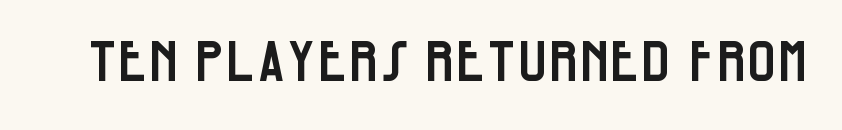
The image shows 55 px condensed sans-serif type, upright; set normal letter spacing, not underlined; low stroke contrast and a large x-height.
